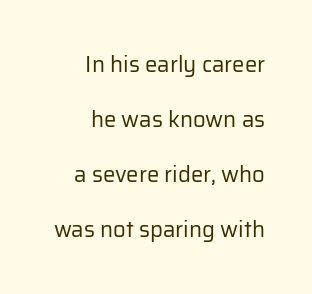
The passage is arranged like a letterhead date or caption credit — flush right. Reading down the column, the eye jumps a long way to each next line. Ordinary non-slanted type is in use. Default kerning and tracking; the words read as compact shapes.
